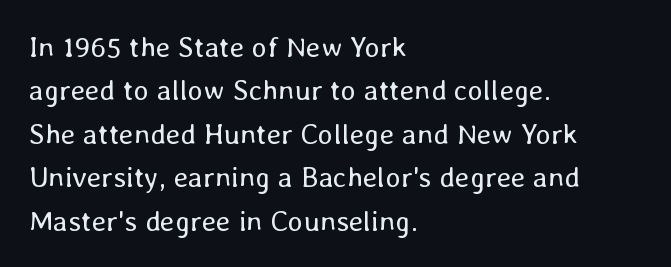
Q: Is the text bold? A: No.
Q: Is the text italic (slanted)? A: No, it is upright.
Q: Is the text underlined? A: No.
Q: How is the paragraph aligned? A: Left-aligned.
Q: Is the spacing between letters normal or unusually wide? A: Normal.
Q: Is the spacing between lines tight, normal or loose? A: Normal.
Q: Width (condensed, normal, or wide)? A: Normal.
Q: Stroke contrast? A: Low.
Q: x-height? A: Medium.
Q: Monospaced? A: No.
